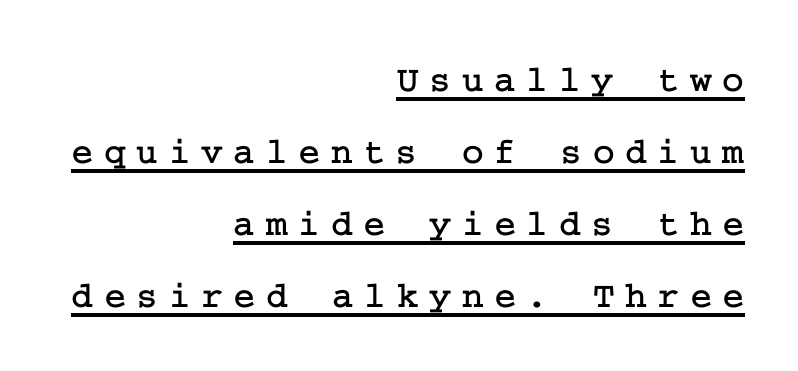
{"serif": "yes", "italic": "no", "width": "normal", "stroke_contrast": "low", "x_height": "medium", "underline": "yes", "align": "right", "line_spacing": "loose", "line_spacing_ratio": 1.95, "letter_spacing": "wide", "letter_spacing_em": 0.29, "glyph_px": 37}
